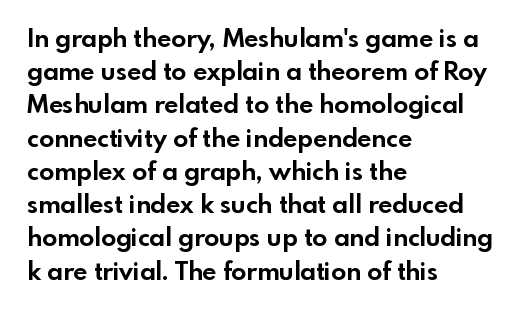
The image shows 25 px bold type, upright; set left-aligned, normal line spacing (1.33x), normal letter spacing, not underlined.
